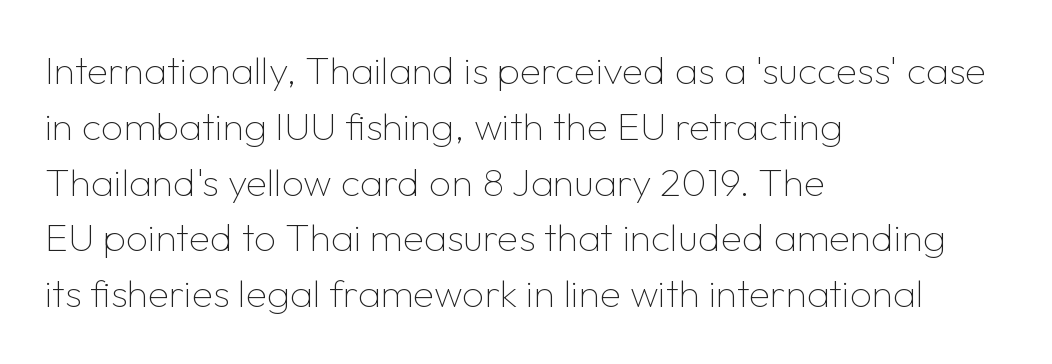
Q: Is the text bold? A: No.
Q: Is the text italic (slanted)? A: No, it is upright.
Q: Is the typeface a serif or a sans-serif typeface? A: Sans-serif.
Q: Is the text underlined? A: No.
Q: How is the paragraph aligned? A: Left-aligned.
Q: Is the spacing between letters normal or unusually wide? A: Normal.
Q: Is the spacing between lines tight, normal or loose? A: Normal.
Q: Width (condensed, normal, or wide)? A: Normal.
Q: Stroke contrast? A: Low.
Q: x-height? A: Medium.
Q: Monospaced? A: No.
